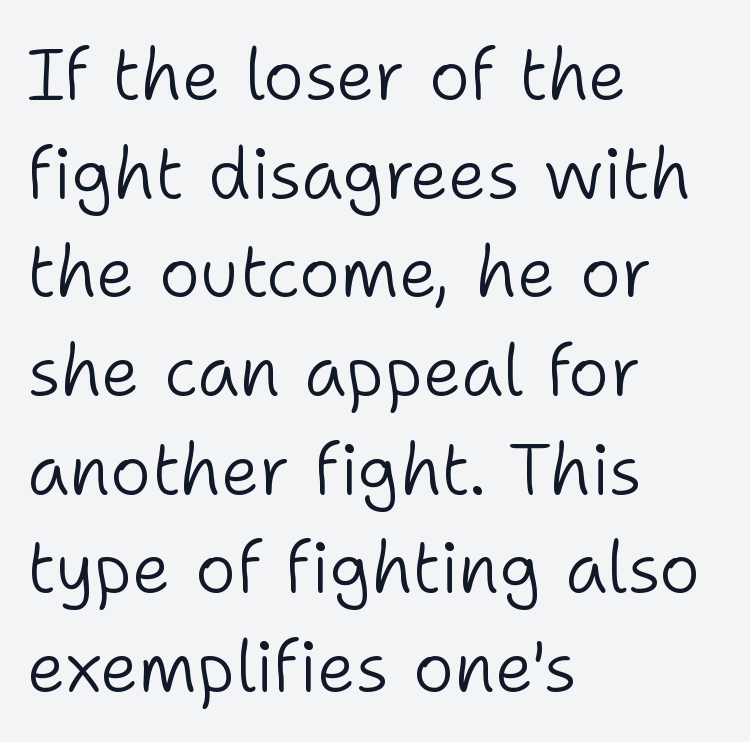
The image shows 70 px light sans-serif type, upright; set left-aligned, normal line spacing (1.41x), normal letter spacing, not underlined; low stroke contrast and a medium x-height.
